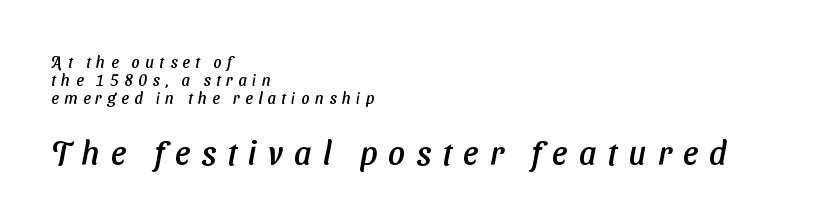
The image shows 33 px sans-serif type; set left-aligned, tight line spacing (1.11x), unusually wide letter spacing (+0.34 em), not underlined; the second (bottom) block is 2.06x larger; low stroke contrast and a medium x-height.
